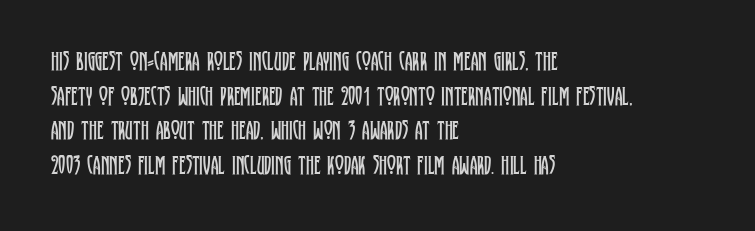
The block of text has a typical density, with ordinary space between rows. Which margin do the lines hug? The left one — the right edge is uneven. The space directly below the letters is spotless. This is the regular roman posture of the typeface. Does extra space separate the letters? No, they use regular spacing.
